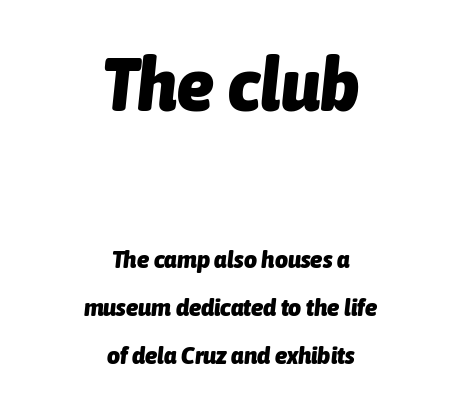
Q: Is the text bold? A: Yes.
Q: Is the text italic (slanted)? A: Yes, it leans right by about 6 degrees.
Q: Is the text underlined? A: No.
Q: How is the paragraph aligned? A: Centered.
Q: Is the spacing between letters normal or unusually wide? A: Normal.
Q: Is the spacing between lines tight, normal or loose? A: Loose.
Q: Which block of text is set in a larger size, the first (top) or the second (bottom)? A: The first (top) one.
Q: Width (condensed, normal, or wide)? A: Condensed.
Q: Stroke contrast? A: Low.
Q: x-height? A: Medium.
Q: Monospaced? A: No.
